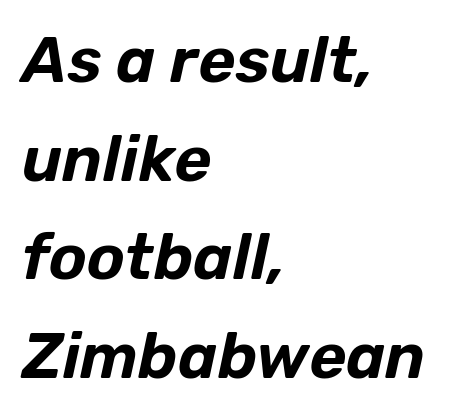
Q: Is the text italic (slanted)? A: Yes, it leans right by about 12 degrees.
Q: Is the text underlined? A: No.
Q: How is the paragraph aligned? A: Left-aligned.
Q: Is the spacing between letters normal or unusually wide? A: Normal.
Q: Is the spacing between lines tight, normal or loose? A: Normal.
Q: Width (condensed, normal, or wide)? A: Normal.
Q: Stroke contrast? A: Low.
Q: x-height? A: Medium.
Q: Monospaced? A: No.
